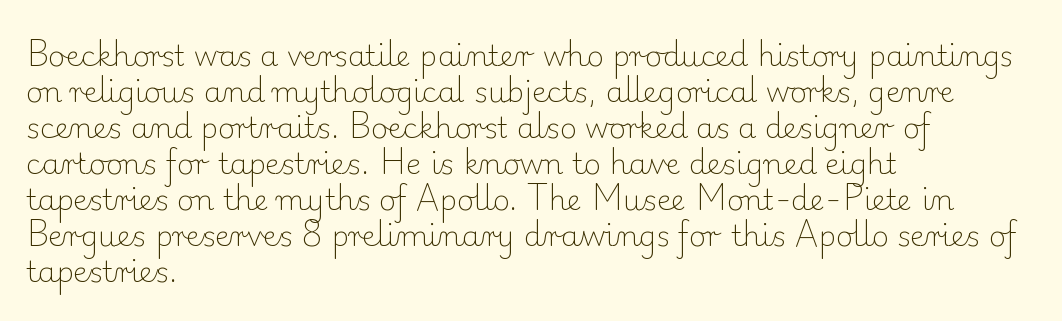
Type style note: has serifs. The face used here is proportionally spaced, like ordinary book or web type. The face looks like a standard text weight, possibly lighter. The font's upright variant was chosen for this text. Typeset ragged right — the left edge is the straight one.
